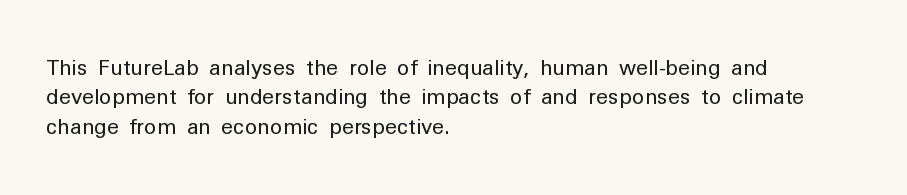
{"italic": "no", "bold": "no", "underline": "no", "align": "left", "line_spacing": "normal", "line_spacing_ratio": 1.4, "letter_spacing": "normal", "letter_spacing_em": 0.0, "glyph_px": 21}
